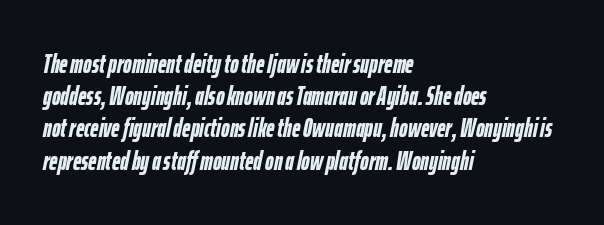
{"italic": "yes", "lean": "right", "slant_degrees": 12, "bold": "yes", "underline": "no", "align": "left", "line_spacing_ratio": 1.24, "letter_spacing": "normal", "letter_spacing_em": 0.0, "glyph_px": 26}
